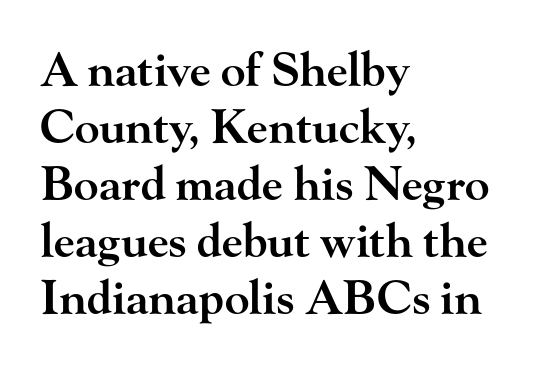
The image shows 46 px semibold, wide serif type, upright; set left-aligned, line spacing 1.24x, normal letter spacing, not underlined; high stroke contrast and a small x-height.
